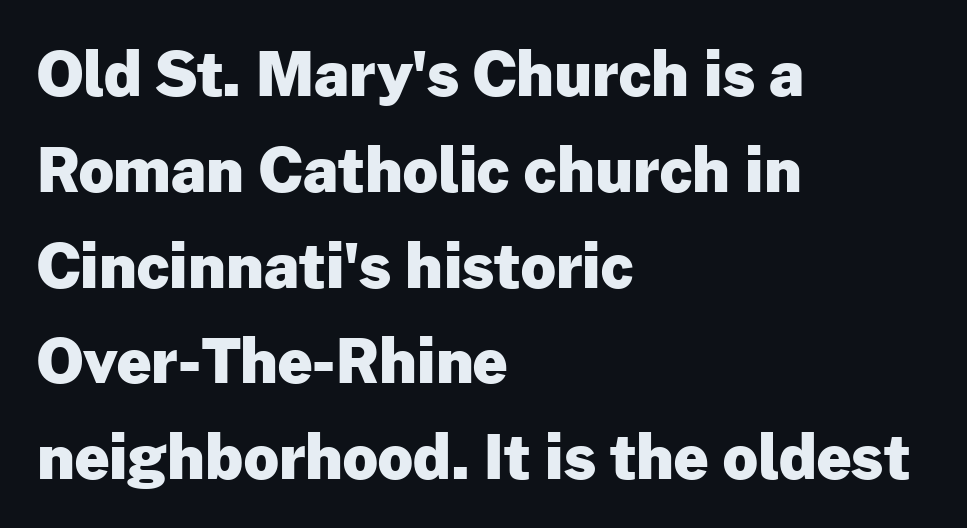
Does the copy run flush right? No — it runs flush left. Any mark beneath the type? The region is blank. Honestly, the row spacing looks completely unremarkable. Heavy, bold letterforms. To sum up the face: it is a sans, with no serifs.
